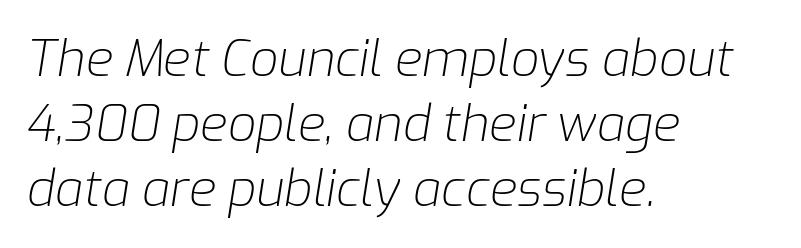
{"italic": "yes", "lean": "right", "slant_degrees": 9, "bold": "no", "weight": "light", "width": "normal", "stroke_contrast": "low", "x_height": "medium", "monospaced": "no", "underline": "no", "align": "left", "line_spacing": "normal", "line_spacing_ratio": 1.3, "letter_spacing": "normal", "letter_spacing_em": 0.0, "glyph_px": 50}
